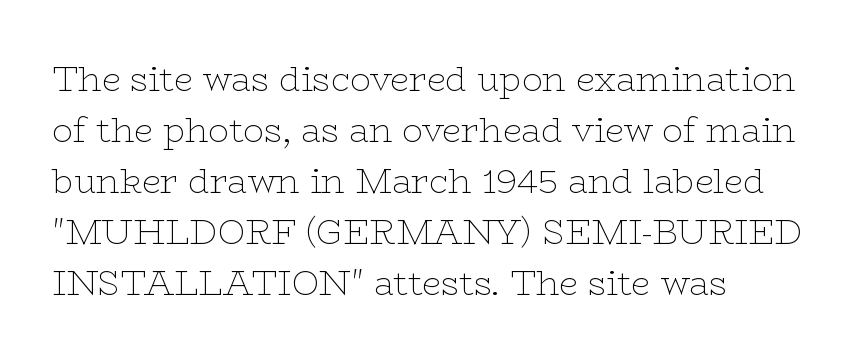
Q: Is the text bold? A: No.
Q: Is the text italic (slanted)? A: No, it is upright.
Q: Is the typeface a serif or a sans-serif typeface? A: Serif.
Q: Is the text underlined? A: No.
Q: How is the paragraph aligned? A: Left-aligned.
Q: Is the spacing between letters normal or unusually wide? A: Normal.
Q: Is the spacing between lines tight, normal or loose? A: Normal.
Q: Width (condensed, normal, or wide)? A: Wide.
Q: Stroke contrast? A: Low.
Q: x-height? A: Medium.
Q: Monospaced? A: No.
